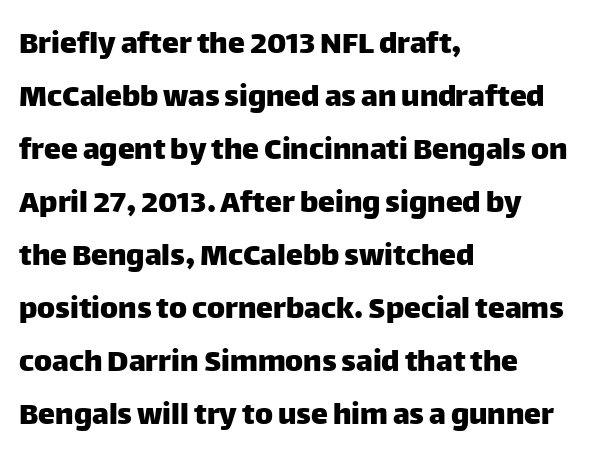
Rule under the text: the space is simply empty. The typesetter chose a ragged-right arrangement here. Regular leading. This sample has the flowing, uneven cadence of proportional lettering. Short note: letters normally spaced. No italicization has been applied; the sample stays upright.
